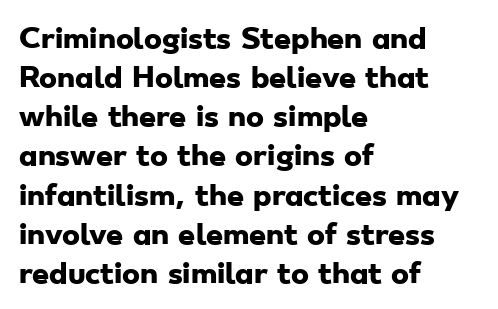
{"bold": "yes", "underline": "no", "align": "left", "line_spacing": "normal", "line_spacing_ratio": 1.45, "letter_spacing": "normal", "letter_spacing_em": 0.0, "glyph_px": 27}
